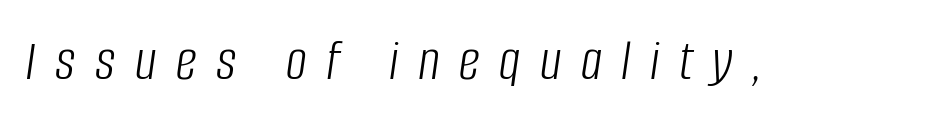
Q: Is the text bold? A: No.
Q: Is the text italic (slanted)? A: Yes, it leans right by about 8 degrees.
Q: Is the text underlined? A: No.
Q: Is the spacing between letters normal or unusually wide? A: Unusually wide.
Q: Width (condensed, normal, or wide)? A: Condensed.
Q: Stroke contrast? A: Low.
Q: x-height? A: Large.
Q: Monospaced? A: No.
